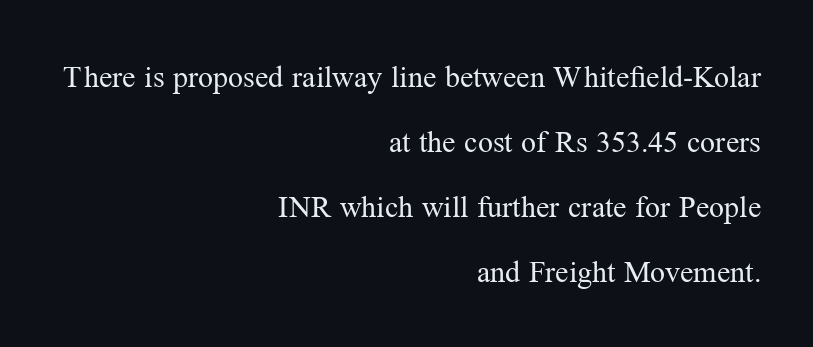
The image shows 30 px regular-weight serif type, upright; set right-aligned, loose line spacing (2.17x), normal letter spacing, not underlined; medium stroke contrast and a medium x-height.
